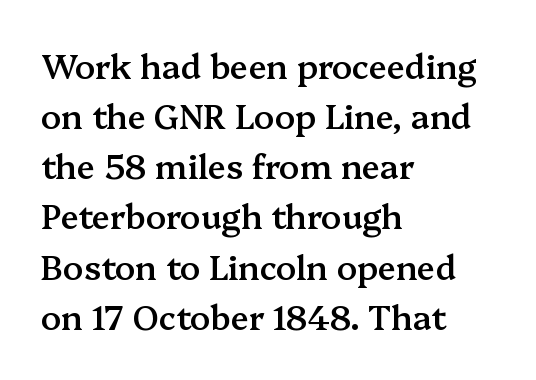
This rendering leaves character spacing at its baseline value. Does the leading feel generous? No, just average. Yep, those are serifs on the letters. Underline: absent.
